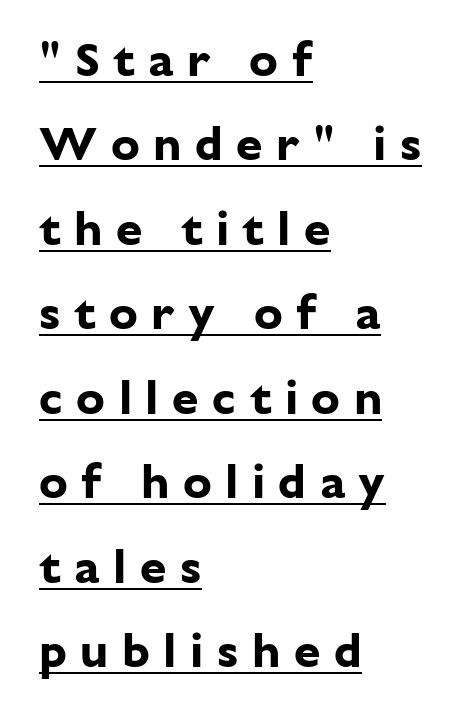
{"serif": "no", "italic": "no", "bold": "yes", "weight": "bold", "width": "normal", "stroke_contrast": "low", "x_height": "medium", "monospaced": "no", "underline": "yes", "align": "left", "line_spacing_ratio": 1.76, "letter_spacing": "wide", "letter_spacing_em": 0.28, "glyph_px": 48}
